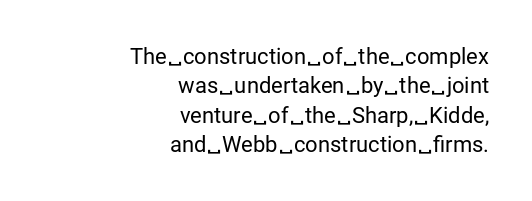
The image shows 22 px text type, upright; set right-aligned, normal line spacing (1.33x), normal letter spacing, not underlined.
